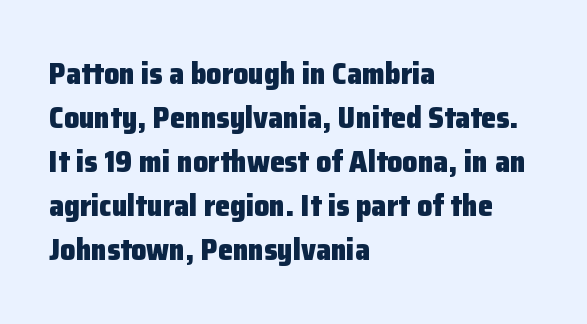
Q: Is the text bold? A: Yes.
Q: Is the text italic (slanted)? A: No, it is upright.
Q: Is the typeface a serif or a sans-serif typeface? A: Sans-serif.
Q: Is the text underlined? A: No.
Q: How is the paragraph aligned? A: Left-aligned.
Q: Is the spacing between letters normal or unusually wide? A: Normal.
Q: Is the spacing between lines tight, normal or loose? A: Normal.
Q: Width (condensed, normal, or wide)? A: Normal.
Q: Stroke contrast? A: Low.
Q: x-height? A: Medium.
Q: Monospaced? A: No.
